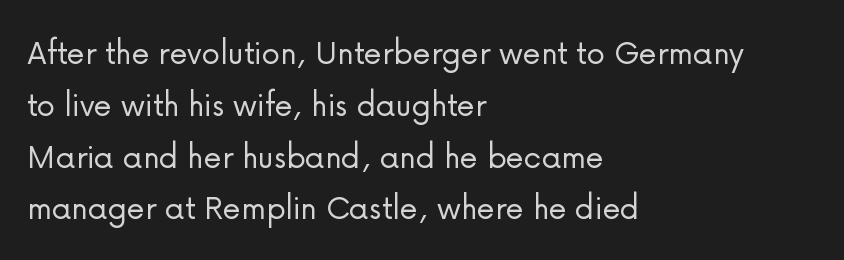
Q: Is the text bold? A: No.
Q: Is the text italic (slanted)? A: No, it is upright.
Q: Is the typeface a serif or a sans-serif typeface? A: Sans-serif.
Q: Is the text underlined? A: No.
Q: How is the paragraph aligned? A: Left-aligned.
Q: Is the spacing between letters normal or unusually wide? A: Normal.
Q: Is the spacing between lines tight, normal or loose? A: Normal.
Q: Width (condensed, normal, or wide)? A: Normal.
Q: Stroke contrast? A: Low.
Q: x-height? A: Medium.
Q: Monospaced? A: No.
